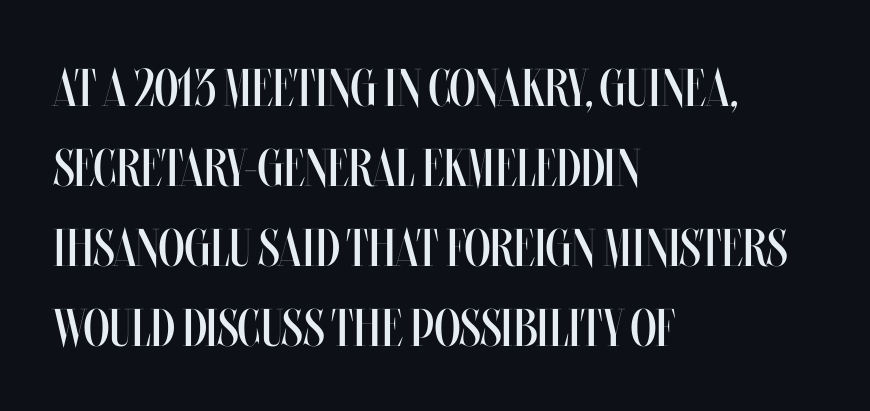
Is there much room between lines? A standard amount, neither cramped nor airy. The passage shown has conventional tracking throughout. The letters advance in unequal steps, a hallmark of proportional type. Each stroke keeps to a modest, everyday thickness or less.
